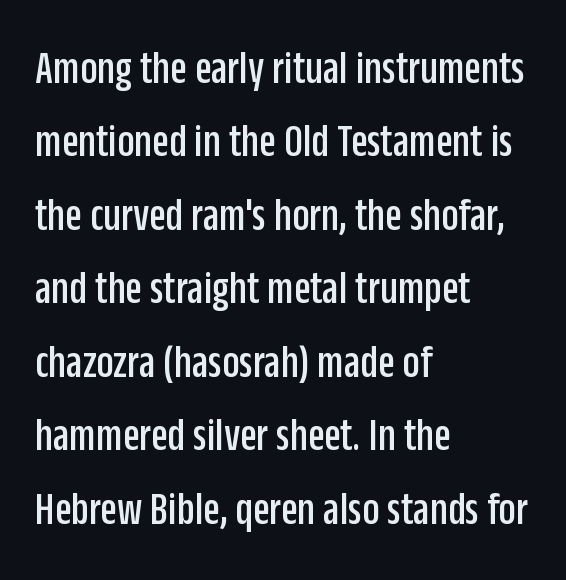
Q: Is the text italic (slanted)? A: No, it is upright.
Q: Is the typeface a serif or a sans-serif typeface? A: Sans-serif.
Q: Is the text underlined? A: No.
Q: How is the paragraph aligned? A: Left-aligned.
Q: Is the spacing between letters normal or unusually wide? A: Normal.
Q: Is the spacing between lines tight, normal or loose? A: Normal.
Q: Width (condensed, normal, or wide)? A: Condensed.
Q: Stroke contrast? A: Low.
Q: x-height? A: Large.
Q: Monospaced? A: No.
